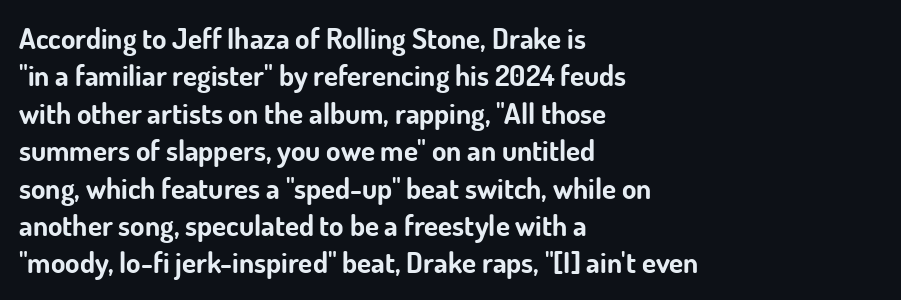
{"serif": "no", "italic": "no", "bold": "yes", "weight": "bold", "width": "normal", "stroke_contrast": "low", "x_height": "small", "monospaced": "no", "underline": "no", "align": "left", "line_spacing": "normal", "line_spacing_ratio": 1.29, "letter_spacing": "normal", "letter_spacing_em": 0.0, "glyph_px": 29}
